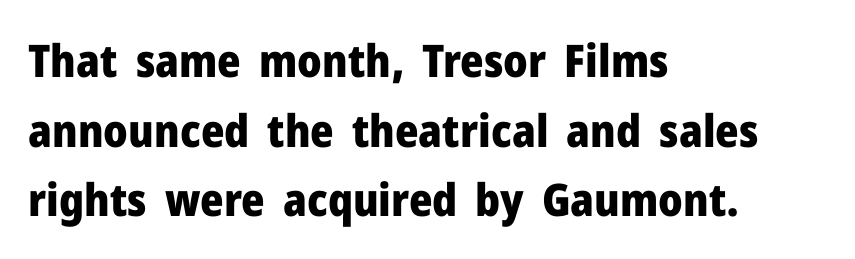
{"serif": "no", "italic": "no", "bold": "yes", "weight": "heavy", "width": "normal", "stroke_contrast": "low", "x_height": "medium", "monospaced": "no", "underline": "no", "align": "left", "line_spacing": "normal", "line_spacing_ratio": 1.55, "letter_spacing": "normal", "letter_spacing_em": 0.0, "glyph_px": 45}
